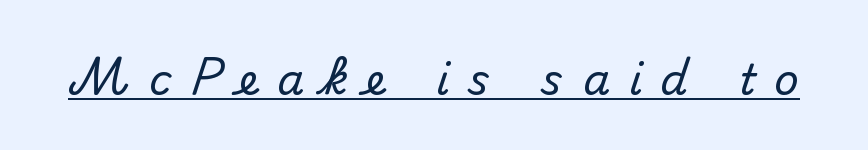
{"serif": "no", "width": "normal", "stroke_contrast": "medium", "x_height": "small", "monospaced": "no", "underline": "yes", "letter_spacing": "wide", "letter_spacing_em": 0.44, "glyph_px": 43}
